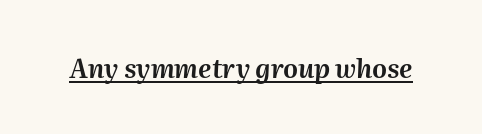
Q: Is the text italic (slanted)? A: Yes, it leans right by about 2 degrees.
Q: Is the text underlined? A: Yes.
Q: Is the spacing between letters normal or unusually wide? A: Normal.
